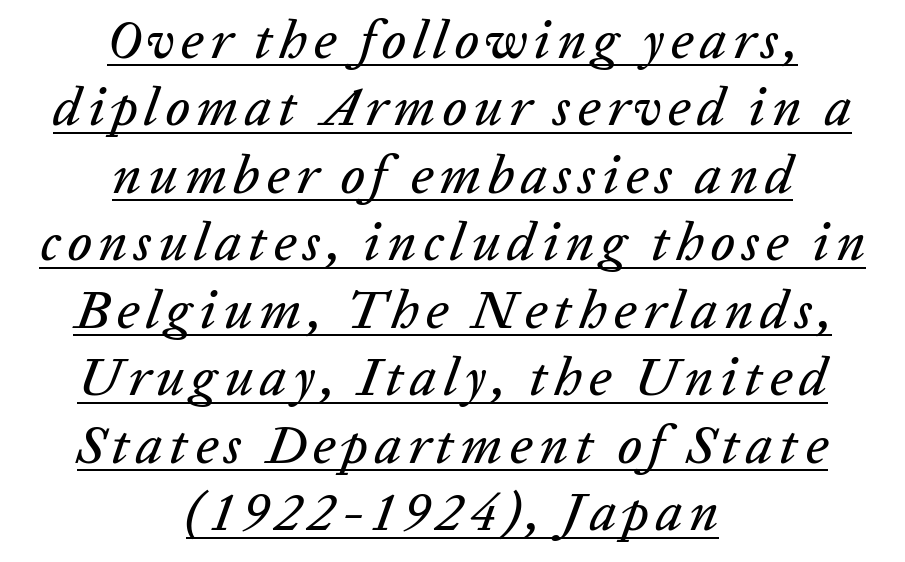
Q: Is the text italic (slanted)? A: Yes, it leans right by about 20 degrees.
Q: Is the text underlined? A: Yes.
Q: How is the paragraph aligned? A: Centered.
Q: Is the spacing between lines tight, normal or loose? A: Normal.
Q: Width (condensed, normal, or wide)? A: Normal.
Q: Stroke contrast? A: Low.
Q: x-height? A: Medium.
Q: Monospaced? A: No.
